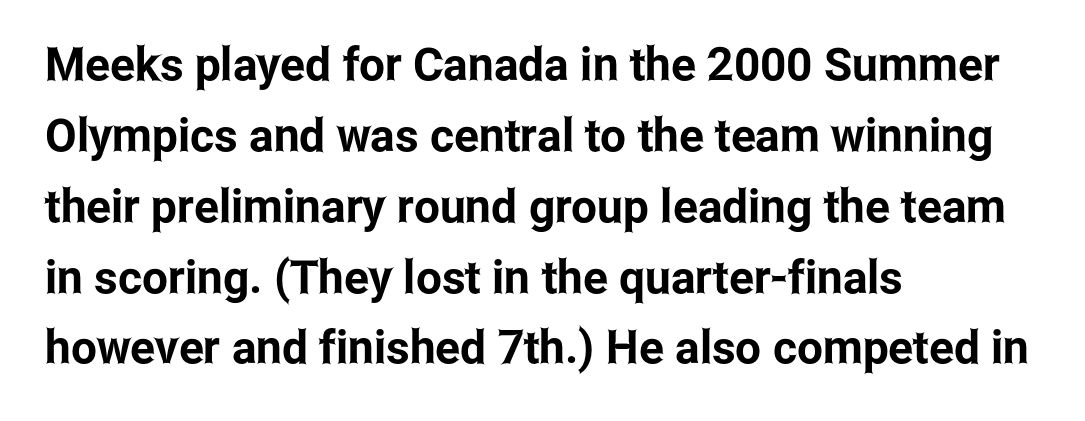
{"serif": "no", "italic": "no", "width": "condensed", "stroke_contrast": "low", "x_height": "medium", "monospaced": "no", "underline": "no", "align": "left", "line_spacing": "normal", "line_spacing_ratio": 1.54, "letter_spacing": "normal", "letter_spacing_em": 0.0, "glyph_px": 46}
